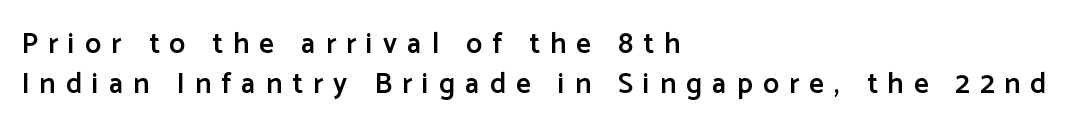
{"serif": "no", "italic": "no", "bold": "semi", "weight": "semibold", "width": "normal", "stroke_contrast": "low", "x_height": "medium", "monospaced": "no", "underline": "no", "align": "left", "line_spacing": "normal", "line_spacing_ratio": 1.37, "letter_spacing": "wide", "letter_spacing_em": 0.35, "glyph_px": 29}
